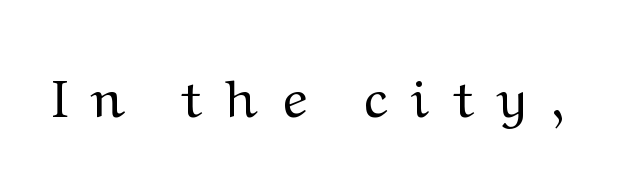
Compared with typical body copy, the letter spacing here is much looser. Spacing verdict: proportional, widths tailored to each character. Each letter's strokes conclude with small projecting serifs. In terms of posture, this sample is upright. Glance below the letters and you will spot only blank space.
